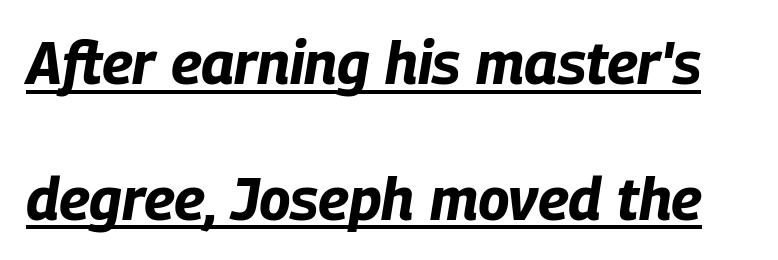
{"italic": "yes", "lean": "right", "slant_degrees": 9, "bold": "yes", "weight": "bold", "width": "condensed", "stroke_contrast": "low", "x_height": "large", "monospaced": "no", "underline": "yes", "line_spacing": "loose", "line_spacing_ratio": 2.3, "letter_spacing": "normal", "letter_spacing_em": 0.0, "glyph_px": 59}
